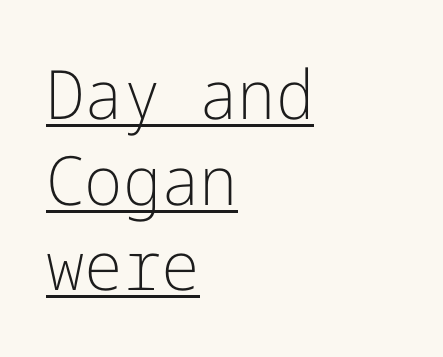
Posture: straight, roman, zero tilt. Heft: none added — not bold. The words here are underlined. These lines sit exactly where default settings would place them. Visually the block forms a straight wall on the left and a jagged coastline on the right.
